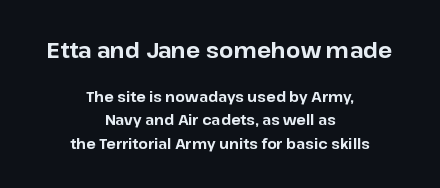
Compared with typical paragraphs, the rows here are spaced about the same. Vertical strokes here are truly vertical. No extra tracking has been applied to these lines. Each line is balanced around a shared central axis. In terms of weight, the rendering is a true, heavy bold.
